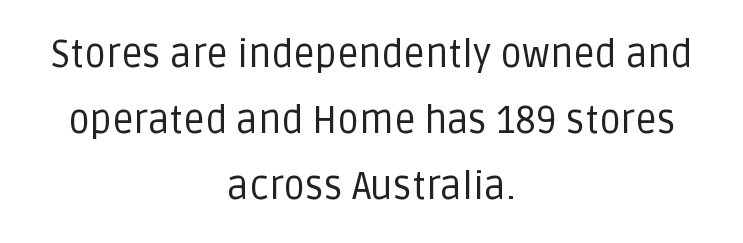
Q: Is the text bold? A: No.
Q: Is the text italic (slanted)? A: No, it is upright.
Q: Is the typeface a serif or a sans-serif typeface? A: Sans-serif.
Q: Is the text underlined? A: No.
Q: How is the paragraph aligned? A: Centered.
Q: Is the spacing between letters normal or unusually wide? A: Normal.
Q: Width (condensed, normal, or wide)? A: Normal.
Q: Stroke contrast? A: Low.
Q: x-height? A: Large.
Q: Monospaced? A: No.
